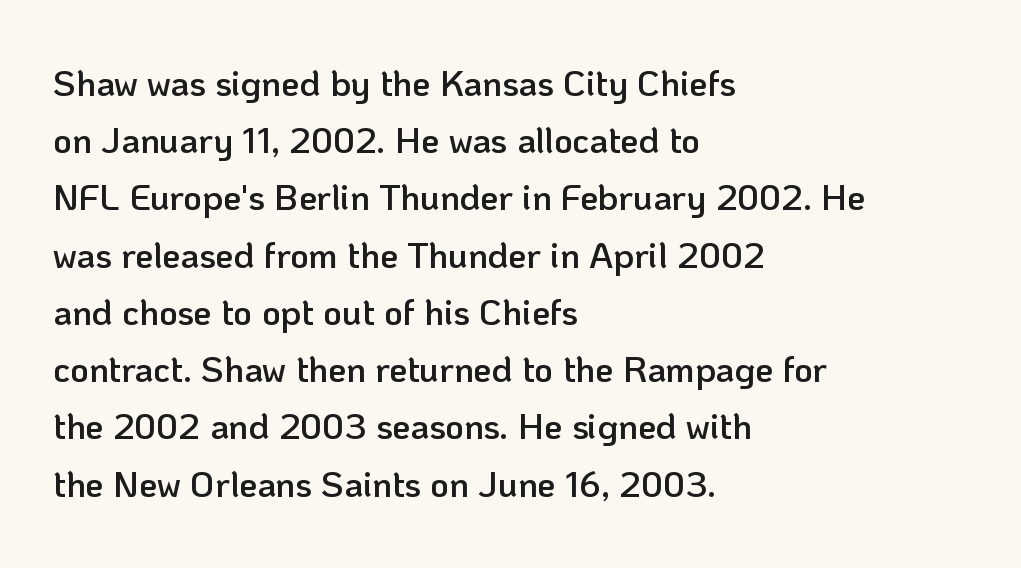
Q: Is the text bold? A: Semi-bold.
Q: Is the text italic (slanted)? A: No, it is upright.
Q: Is the typeface a serif or a sans-serif typeface? A: Sans-serif.
Q: Is the text underlined? A: No.
Q: How is the paragraph aligned? A: Left-aligned.
Q: Is the spacing between letters normal or unusually wide? A: Normal.
Q: Is the spacing between lines tight, normal or loose? A: Normal.
Q: Width (condensed, normal, or wide)? A: Normal.
Q: Stroke contrast? A: Low.
Q: x-height? A: Medium.
Q: Monospaced? A: No.
